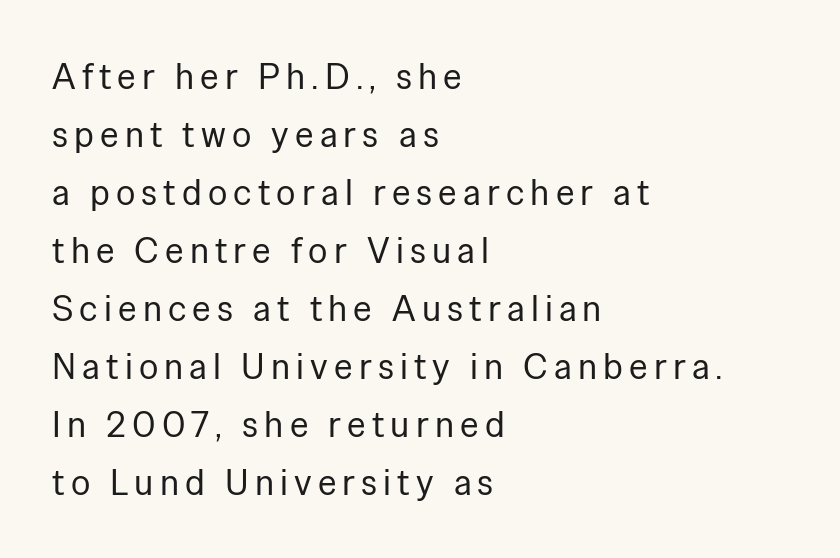
{"serif": "no", "italic": "no", "bold": "no", "weight": "regular", "width": "normal", "stroke_contrast": "low", "x_height": "medium", "monospaced": "no", "underline": "no", "align": "left", "line_spacing": "normal", "line_spacing_ratio": 1.61, "glyph_px": 36}
